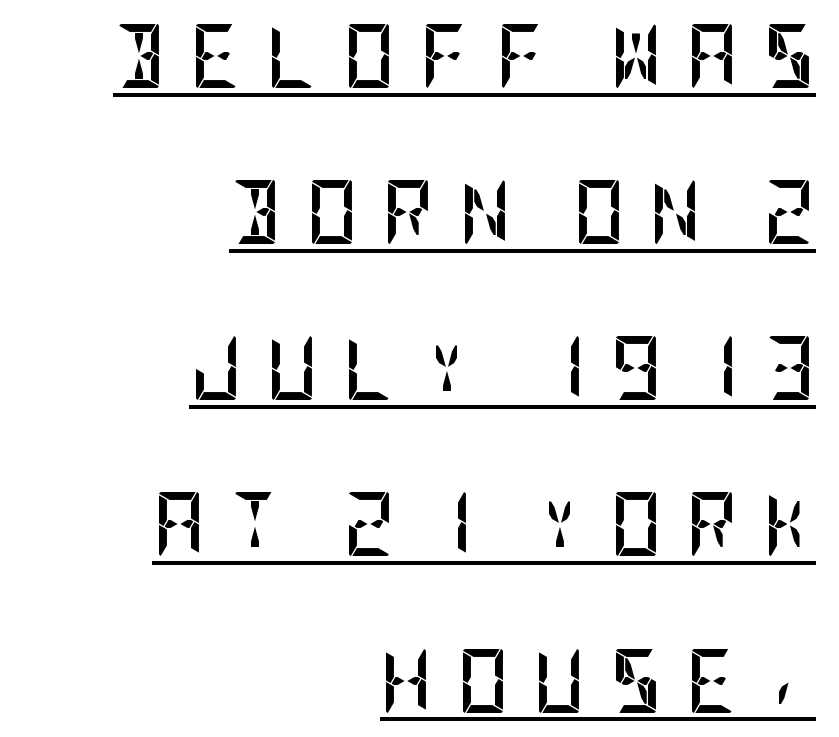
The image shows 64 px semibold, condensed sans-serif type, upright; set right-aligned, loose line spacing (2.44x), unusually wide letter spacing (+0.38 em), underlined; low stroke contrast and a large x-height.
